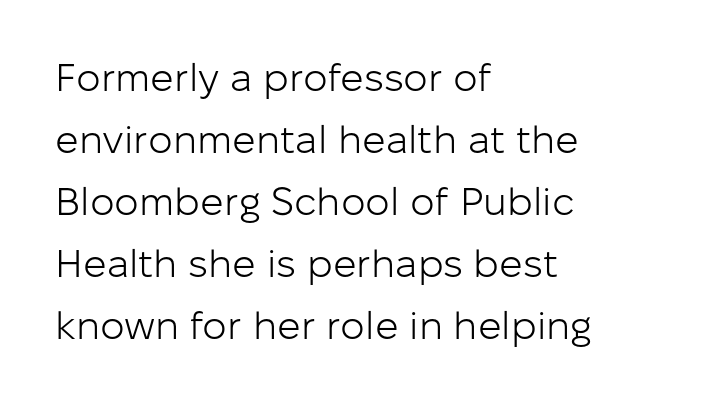
The image shows 39 px light sans-serif type, upright; set left-aligned, normal line spacing (1.59x), normal letter spacing, not underlined; low stroke contrast and a medium x-height.
